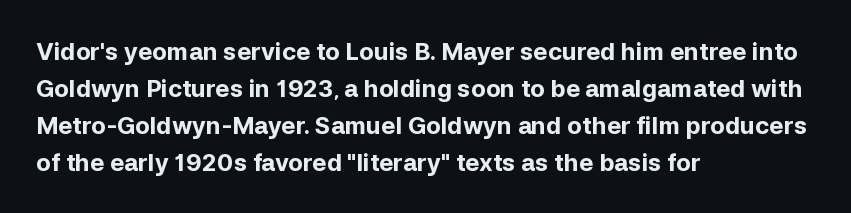
Q: Is the text bold? A: Yes.
Q: Is the text italic (slanted)? A: No, it is upright.
Q: Is the text underlined? A: No.
Q: How is the paragraph aligned? A: Left-aligned.
Q: Is the spacing between letters normal or unusually wide? A: Normal.
Q: Is the spacing between lines tight, normal or loose? A: Normal.
